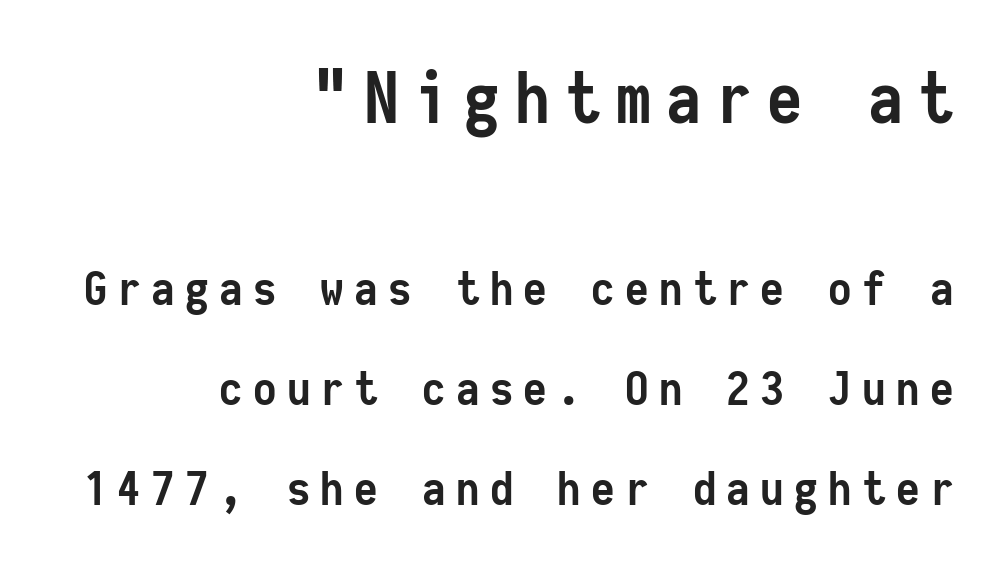
The image shows 70 px semibold, condensed sans-serif type, upright, monospaced; set right-aligned, loose line spacing (2.13x), unusually wide letter spacing (+0.22 em), not underlined; the first (top) block is 1.49x larger; low stroke contrast and a medium x-height.
